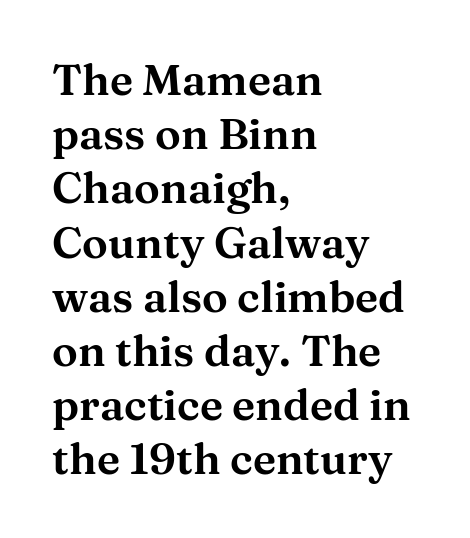
Q: Is the text italic (slanted)? A: No, it is upright.
Q: Is the typeface a serif or a sans-serif typeface? A: Serif.
Q: Is the text underlined? A: No.
Q: How is the paragraph aligned? A: Left-aligned.
Q: Is the spacing between letters normal or unusually wide? A: Normal.
Q: Is the spacing between lines tight, normal or loose? A: Normal.
Q: Width (condensed, normal, or wide)? A: Wide.
Q: Stroke contrast? A: Medium.
Q: x-height? A: Medium.
Q: Monospaced? A: No.
